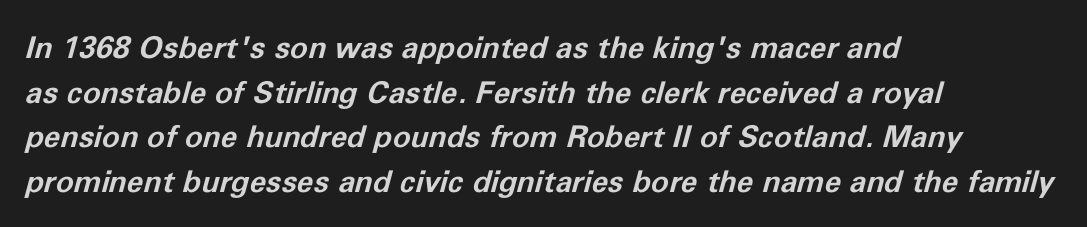
The image shows 30 px bold type, italic (leaning right); set left-aligned, normal line spacing (1.49x), normal letter spacing, not underlined; low stroke contrast and a medium x-height.
